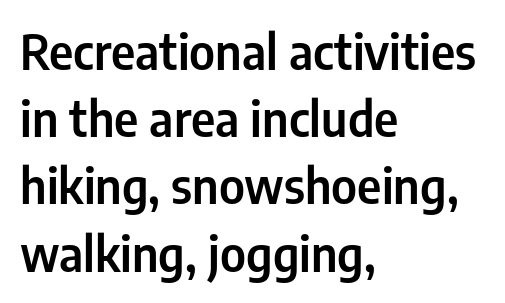
The image shows 48 px condensed sans-serif type, upright; set left-aligned, normal line spacing (1.4x), normal letter spacing, not underlined; low stroke contrast and a medium x-height.
